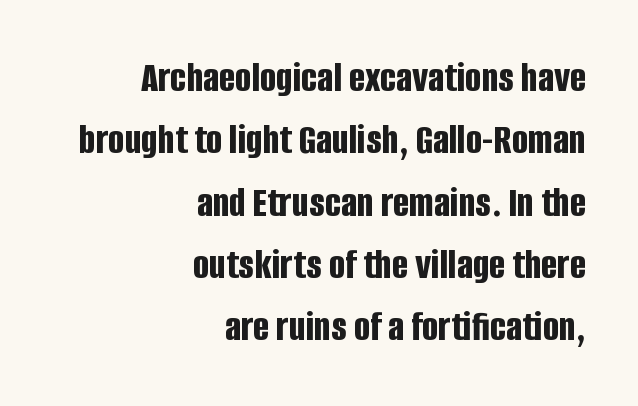
Q: Is the text bold? A: Yes.
Q: Is the text italic (slanted)? A: No, it is upright.
Q: Is the typeface a serif or a sans-serif typeface? A: Sans-serif.
Q: Is the text underlined? A: No.
Q: How is the paragraph aligned? A: Right-aligned.
Q: Is the spacing between letters normal or unusually wide? A: Normal.
Q: Is the spacing between lines tight, normal or loose? A: Normal.
Q: Width (condensed, normal, or wide)? A: Condensed.
Q: Stroke contrast? A: Low.
Q: x-height? A: Large.
Q: Monospaced? A: No.
